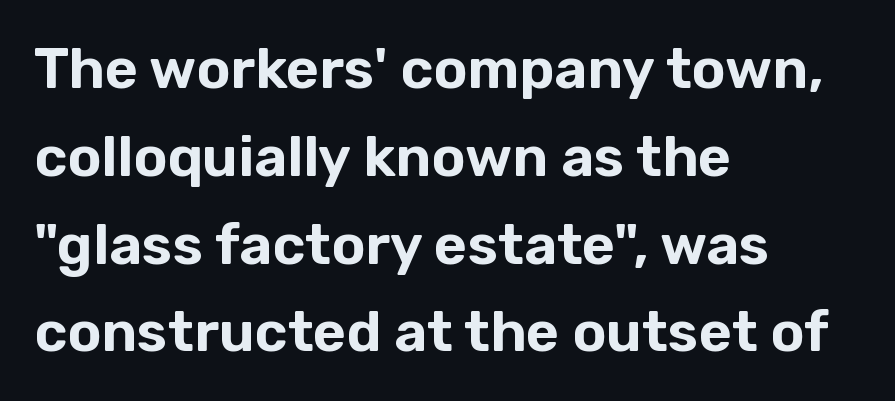
Q: Is the text italic (slanted)? A: No, it is upright.
Q: Is the typeface a serif or a sans-serif typeface? A: Sans-serif.
Q: Is the text underlined? A: No.
Q: How is the paragraph aligned? A: Left-aligned.
Q: Is the spacing between letters normal or unusually wide? A: Normal.
Q: Is the spacing between lines tight, normal or loose? A: Normal.
Q: Width (condensed, normal, or wide)? A: Normal.
Q: Stroke contrast? A: Low.
Q: x-height? A: Medium.
Q: Monospaced? A: No.
